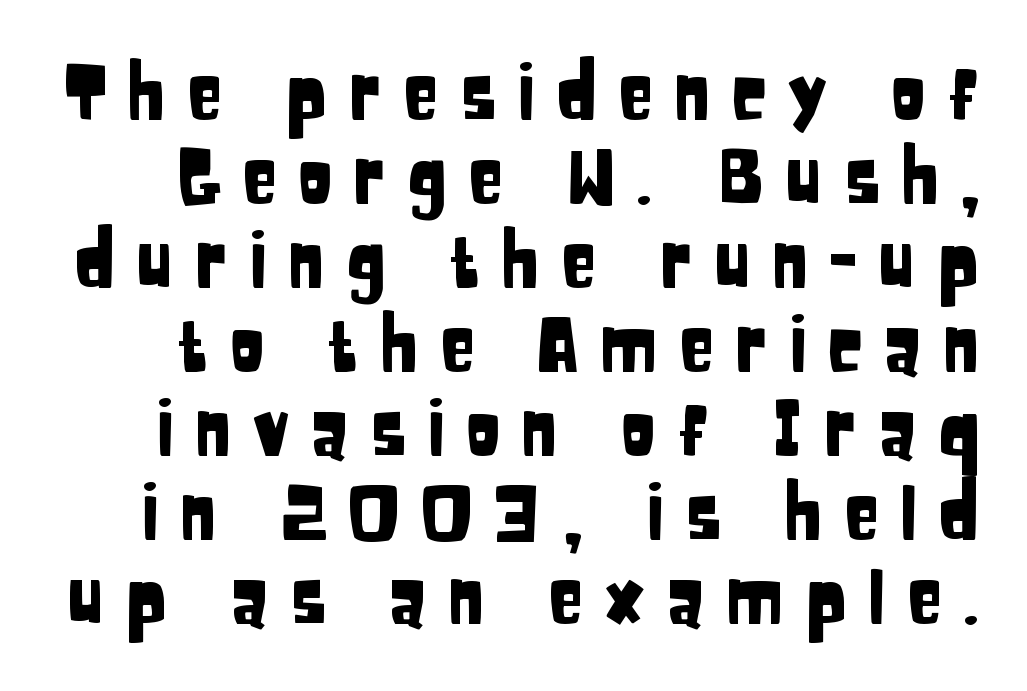
{"serif": "no", "italic": "no", "width": "condensed", "stroke_contrast": "low", "x_height": "large", "monospaced": "no", "underline": "no", "line_spacing": "tight", "line_spacing_ratio": 1.12, "letter_spacing": "wide", "letter_spacing_em": 0.26, "glyph_px": 75}
